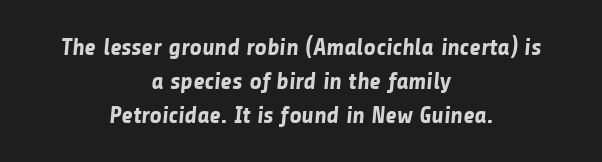
Is there much room between lines? A standard amount, neither cramped nor airy. The paragraph has two soft edges and a firm central axis. Between one letter and the next there's only the usual sliver of space. The foot of each line stays bare and open. In terms of weight, the rendering is a true, heavy bold.
